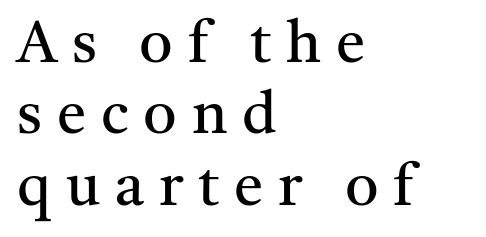
The image shows 59 px regular-weight serif type, upright; set left-aligned, line spacing 1.21x, unusually wide letter spacing (+0.25 em), not underlined; medium stroke contrast and a medium x-height.
